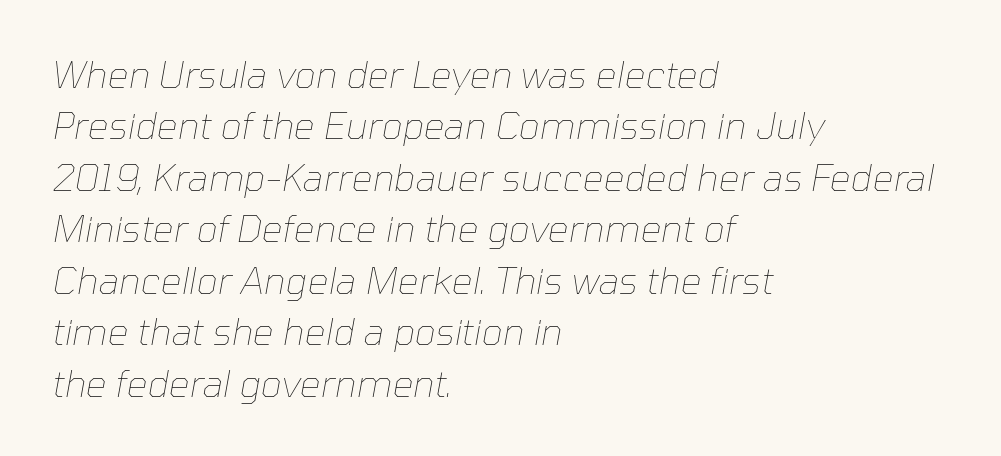
{"italic": "yes", "lean": "right", "slant_degrees": 10, "bold": "no", "weight": "thin", "width": "normal", "stroke_contrast": "low", "x_height": "medium", "monospaced": "no", "underline": "no", "align": "left", "line_spacing": "normal", "line_spacing_ratio": 1.39, "letter_spacing": "normal", "letter_spacing_em": 0.0, "glyph_px": 37}
